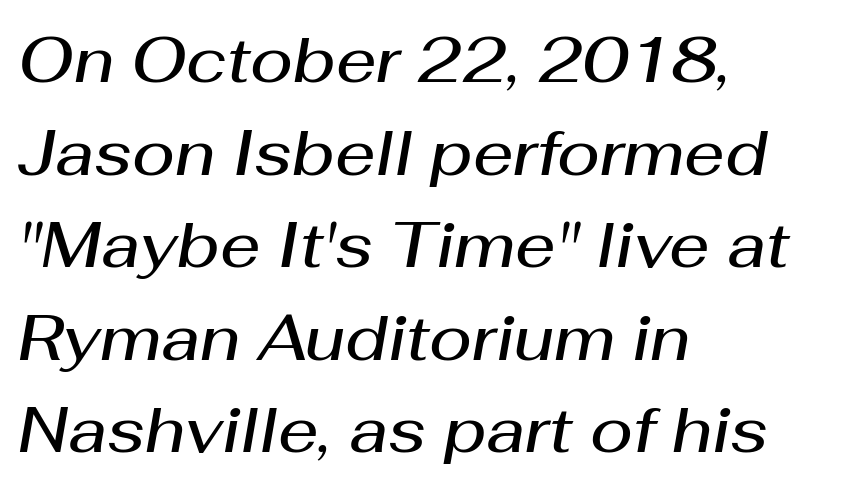
{"italic": "yes", "lean": "right", "slant_degrees": 10, "bold": "semi", "weight": "semibold", "width": "normal", "stroke_contrast": "medium", "x_height": "medium", "monospaced": "no", "underline": "no", "align": "left", "line_spacing": "normal", "line_spacing_ratio": 1.47, "letter_spacing": "normal", "letter_spacing_em": 0.0, "glyph_px": 63}
